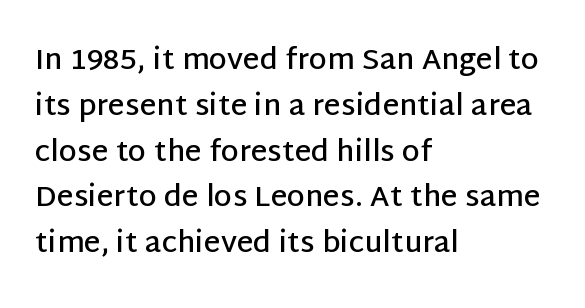
Letter spacing: default. Nobody drew a line under any word here. Set as a demibold, roughly 600 on the weight scale. The rendering shows plain stroke endings on the letterforms — a sans-serif design.
